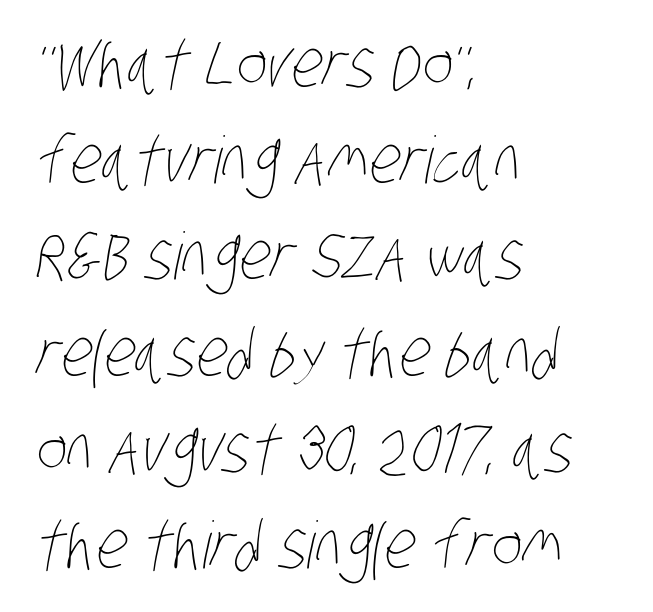
{"bold": "no", "weight": "thin", "width": "condensed", "stroke_contrast": "low", "x_height": "large", "monospaced": "no", "underline": "no", "align": "left", "line_spacing": "normal", "line_spacing_ratio": 1.48, "letter_spacing": "normal", "letter_spacing_em": 0.0, "glyph_px": 65}
